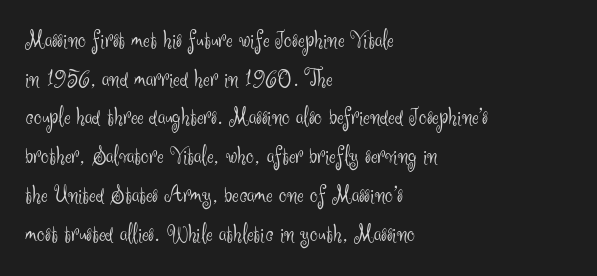
Q: Is the text bold? A: No.
Q: Is the text italic (slanted)? A: No, it is upright.
Q: Is the text underlined? A: No.
Q: How is the paragraph aligned? A: Left-aligned.
Q: Is the spacing between letters normal or unusually wide? A: Normal.
Q: Is the spacing between lines tight, normal or loose? A: Normal.
